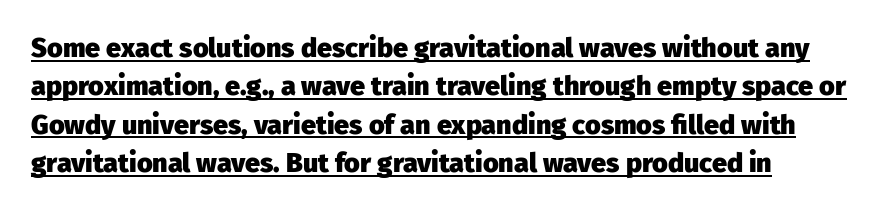
Look at the tracking — it's just the regular setting, nothing added. This sample uses an upright cut, with every glyph sitting square on the baseline. Horizontally, the lines are justified to the leading edge only. Weight check: bold — yes, fully. Each line of the rendering has a horizontal stroke beneath the glyphs. The rendering uses a moderate line-height, typical for paragraphs.
